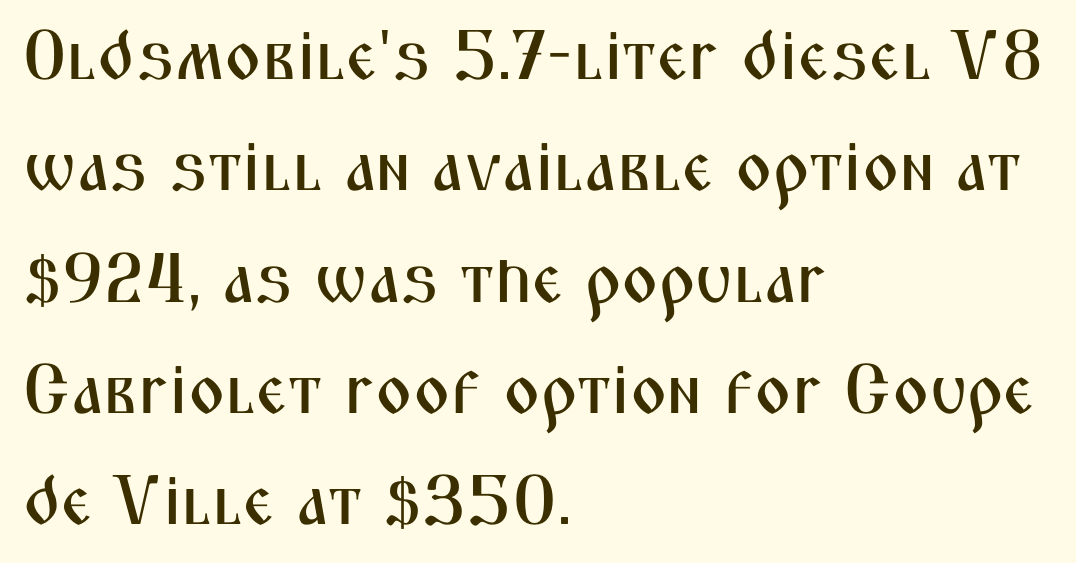
The image shows 70 px condensed sans-serif type, upright; set left-aligned, normal line spacing (1.59x), normal letter spacing, not underlined; medium stroke contrast and a medium x-height.
